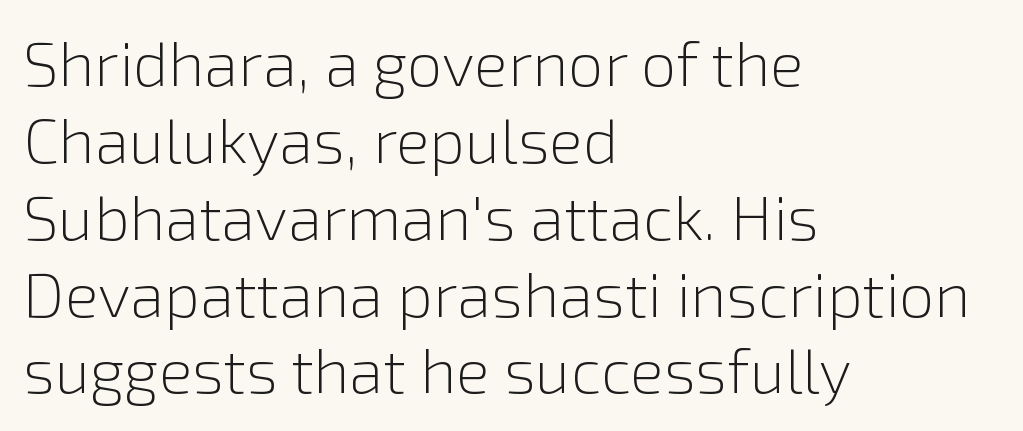
Q: Is the text bold? A: No.
Q: Is the text italic (slanted)? A: No, it is upright.
Q: Is the typeface a serif or a sans-serif typeface? A: Sans-serif.
Q: Is the text underlined? A: No.
Q: How is the paragraph aligned? A: Left-aligned.
Q: Is the spacing between letters normal or unusually wide? A: Normal.
Q: Width (condensed, normal, or wide)? A: Normal.
Q: x-height? A: Medium.
Q: Monospaced? A: No.
